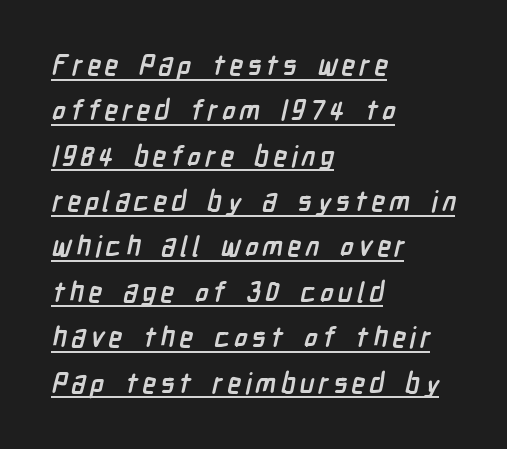
{"serif": "no", "bold": "yes", "weight": "semibold", "width": "condensed", "stroke_contrast": "low", "x_height": "medium", "monospaced": "no", "underline": "yes", "align": "left", "line_spacing": "normal", "line_spacing_ratio": 1.62, "glyph_px": 28}
